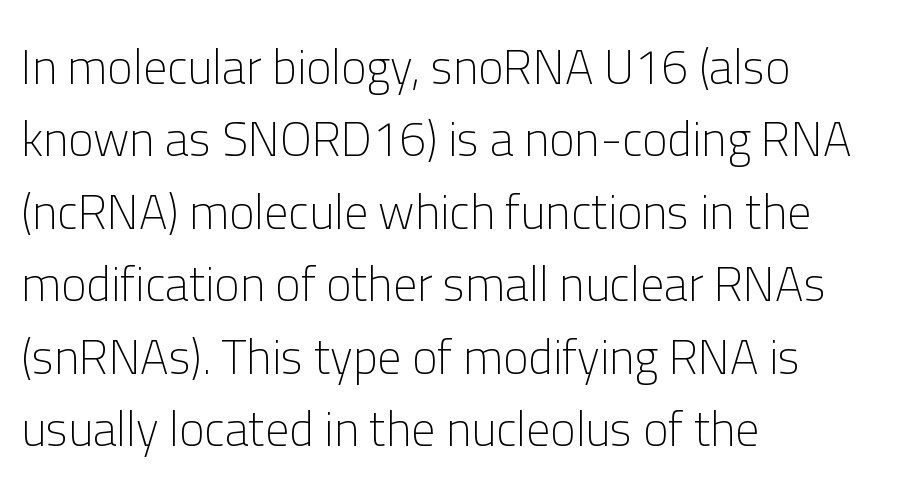
{"serif": "no", "italic": "no", "bold": "no", "weight": "light", "width": "normal", "stroke_contrast": "low", "x_height": "medium", "monospaced": "no", "underline": "no", "align": "left", "line_spacing": "normal", "line_spacing_ratio": 1.51, "letter_spacing": "normal", "letter_spacing_em": 0.0, "glyph_px": 48}
